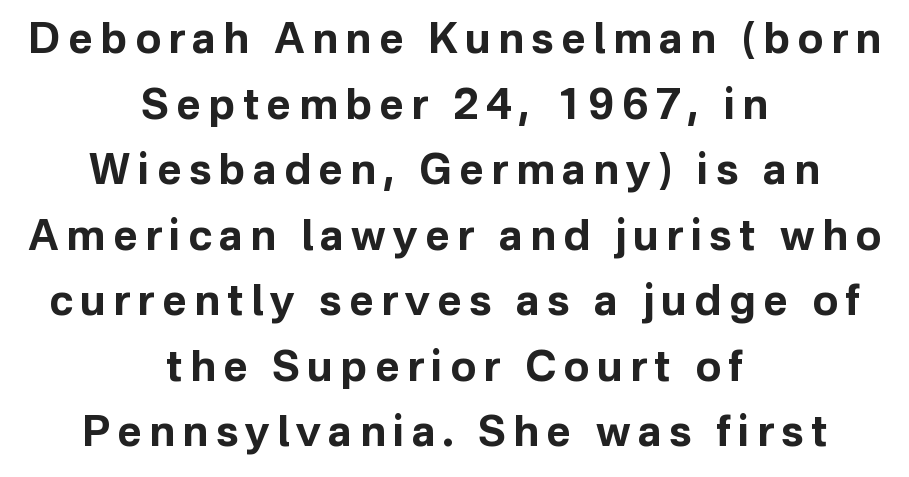
Q: Is the text bold? A: Yes.
Q: Is the text italic (slanted)? A: No, it is upright.
Q: Is the typeface a serif or a sans-serif typeface? A: Sans-serif.
Q: Is the text underlined? A: No.
Q: How is the paragraph aligned? A: Centered.
Q: Is the spacing between lines tight, normal or loose? A: Normal.
Q: Width (condensed, normal, or wide)? A: Normal.
Q: Stroke contrast? A: Low.
Q: x-height? A: Medium.
Q: Monospaced? A: No.
